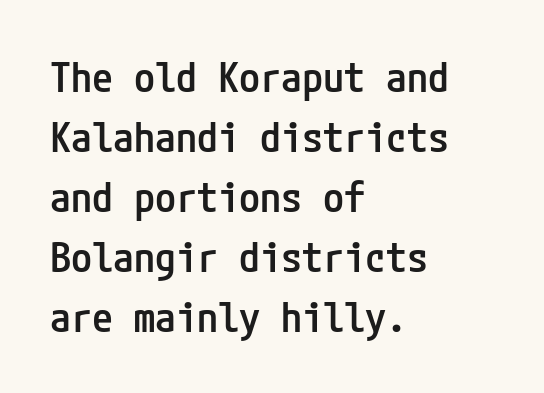
The image shows 42 px semibold, condensed sans-serif type, upright; set left-aligned, normal line spacing (1.43x), normal letter spacing, not underlined; low stroke contrast and a medium x-height.
